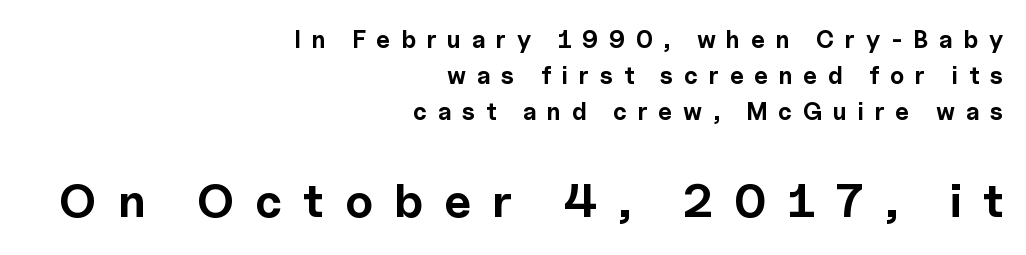
{"serif": "no", "italic": "no", "bold": "yes", "weight": "bold", "width": "normal", "x_height": "medium", "monospaced": "no", "underline": "no", "align": "right", "line_spacing": "normal", "line_spacing_ratio": 1.51, "letter_spacing": "wide", "letter_spacing_em": 0.45, "larger_block": "second", "size_ratio": 1.96, "glyph_px": 47}
